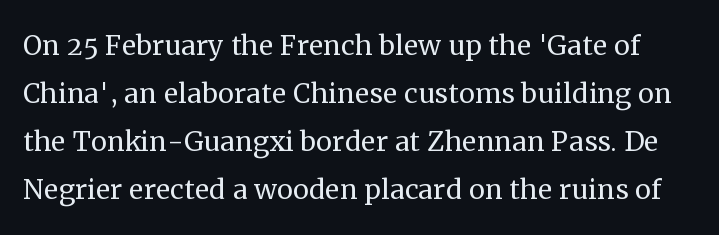
Q: Is the text bold? A: No.
Q: Is the text italic (slanted)? A: No, it is upright.
Q: Is the typeface a serif or a sans-serif typeface? A: Serif.
Q: Is the text underlined? A: No.
Q: Is the spacing between letters normal or unusually wide? A: Normal.
Q: Is the spacing between lines tight, normal or loose? A: Normal.
Q: Width (condensed, normal, or wide)? A: Normal.
Q: Stroke contrast? A: Medium.
Q: x-height? A: Medium.
Q: Monospaced? A: No.
